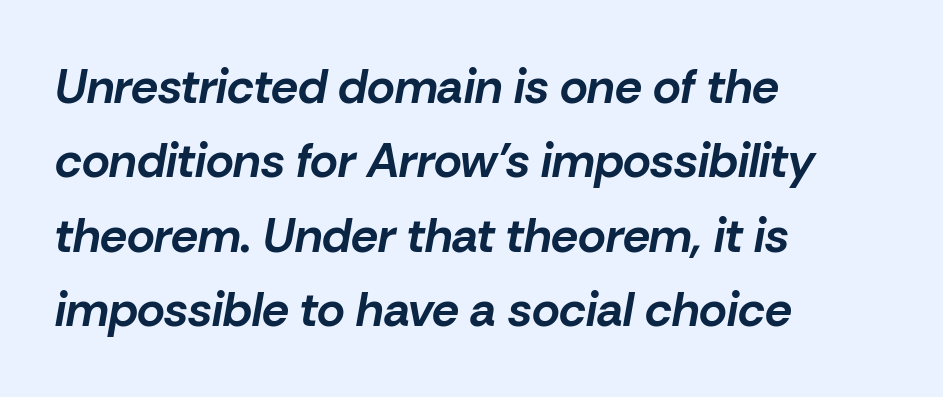
Q: Is the text bold? A: Yes.
Q: Is the text italic (slanted)? A: Yes, it leans right by about 10 degrees.
Q: Is the text underlined? A: No.
Q: How is the paragraph aligned? A: Left-aligned.
Q: Is the spacing between letters normal or unusually wide? A: Normal.
Q: Is the spacing between lines tight, normal or loose? A: Normal.
Q: Width (condensed, normal, or wide)? A: Normal.
Q: Stroke contrast? A: Low.
Q: x-height? A: Medium.
Q: Monospaced? A: No.
